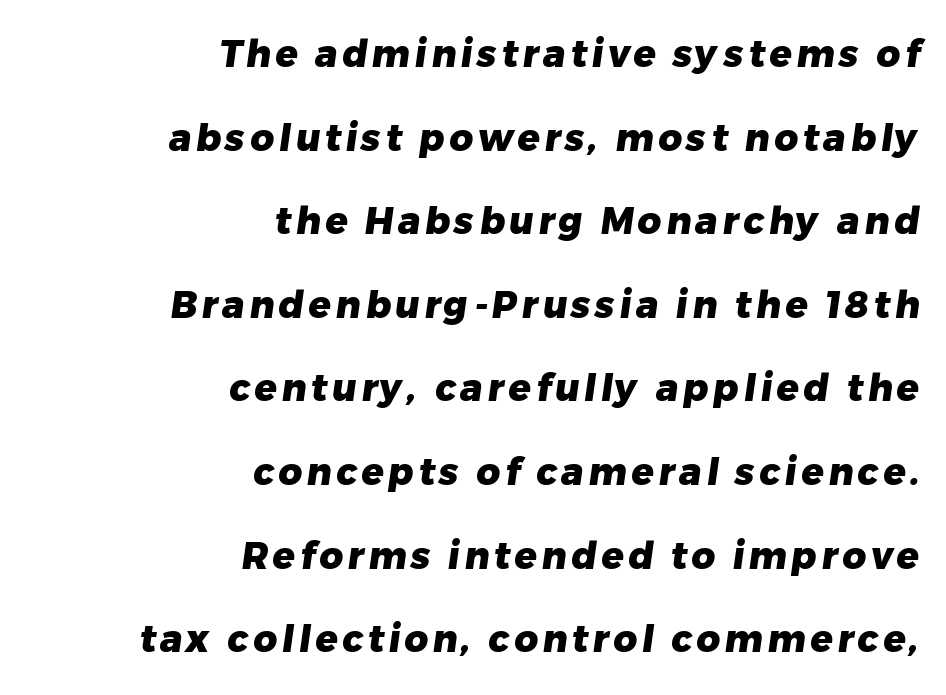
Varying glyph widths throughout — classic text-font behaviour. If you drew a ruler down the right edge, every line would touch it. Glance below the letters and you will spot only blank space. A dark, heavy texture on the line: the type is bold. Baseline-to-baseline distance is far greater than the letter height.
